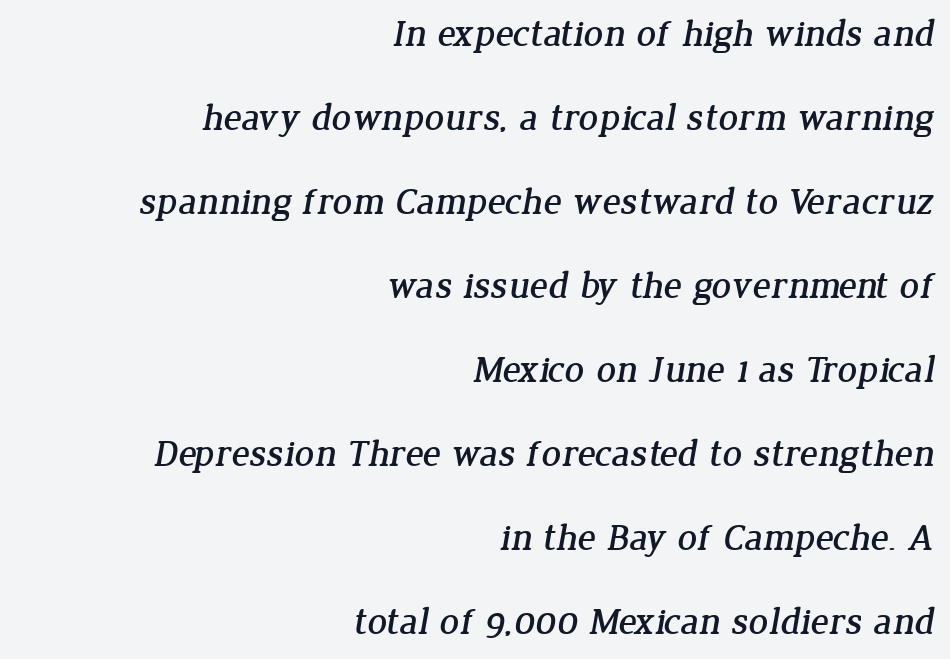
{"serif": "yes", "width": "normal", "stroke_contrast": "low", "x_height": "medium", "monospaced": "no", "underline": "no", "align": "right", "line_spacing": "loose", "line_spacing_ratio": 2.21, "letter_spacing": "normal", "letter_spacing_em": 0.0, "glyph_px": 38}
